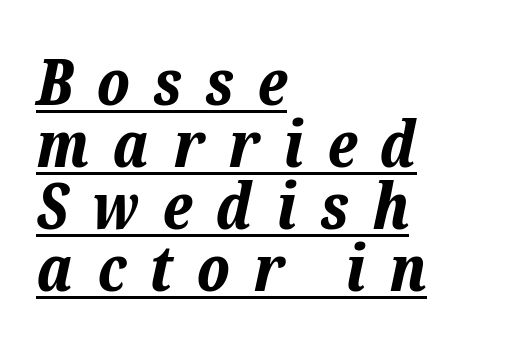
Q: Is the text bold? A: Yes.
Q: Is the text italic (slanted)? A: Yes, it leans right by about 12 degrees.
Q: Is the text underlined? A: Yes.
Q: How is the paragraph aligned? A: Left-aligned.
Q: Is the spacing between letters normal or unusually wide? A: Unusually wide.
Q: Is the spacing between lines tight, normal or loose? A: Tight.
Q: Width (condensed, normal, or wide)? A: Normal.
Q: Stroke contrast? A: Low.
Q: x-height? A: Medium.
Q: Monospaced? A: No.
